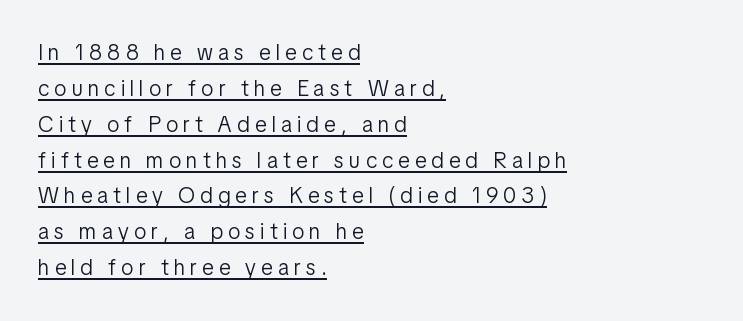
Q: Is the text bold? A: No.
Q: Is the text italic (slanted)? A: No, it is upright.
Q: Is the text underlined? A: Yes.
Q: How is the paragraph aligned? A: Left-aligned.
Q: Is the spacing between letters normal or unusually wide? A: Unusually wide.
Q: Is the spacing between lines tight, normal or loose? A: Normal.
